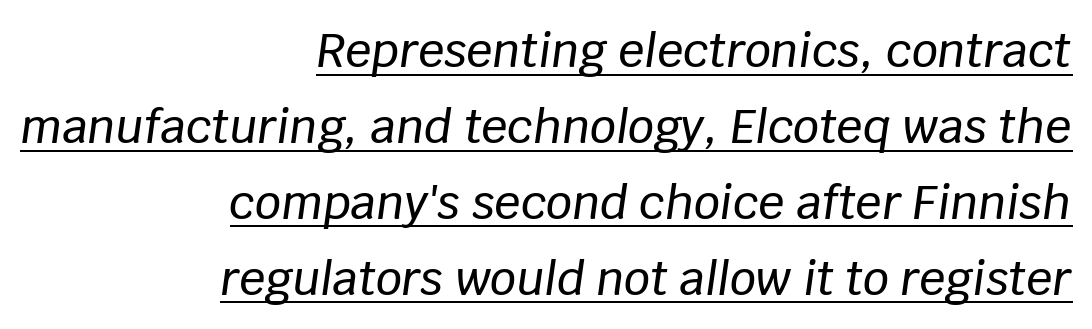
Underline: present. Layout note: lines flush right. Leading matches the norm, producing a regular column. The horizontal fit of the characters is conventional and even. Yep, that's italic — everything's leaning.
